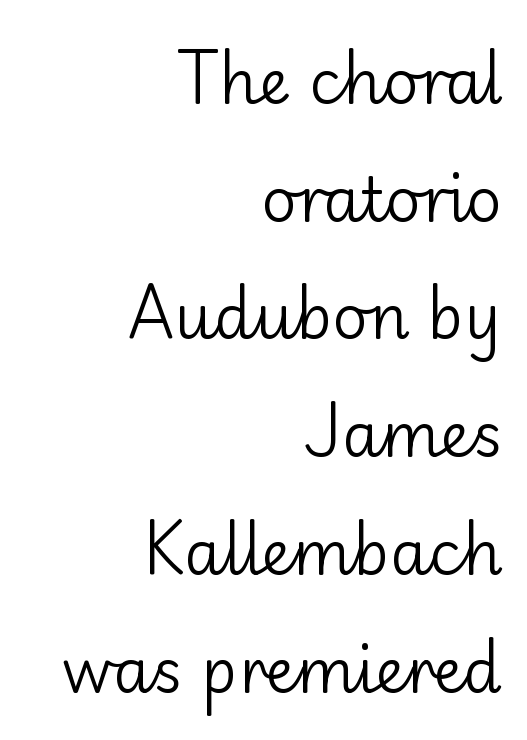
No italicization has been applied; the sample stays upright. Whoever set this chose breathing room over compactness in the vertical rhythm. Short and long lines alike share a common ending point at right. Characters follow at the spacing the type designer built in.
